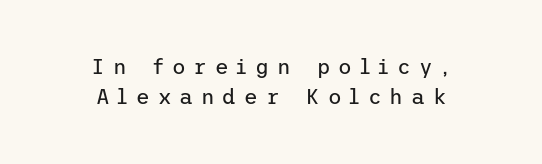
The image shows 21 px text type, upright; set centered, normal line spacing (1.44x), unusually wide letter spacing (+0.38 em), not underlined.
